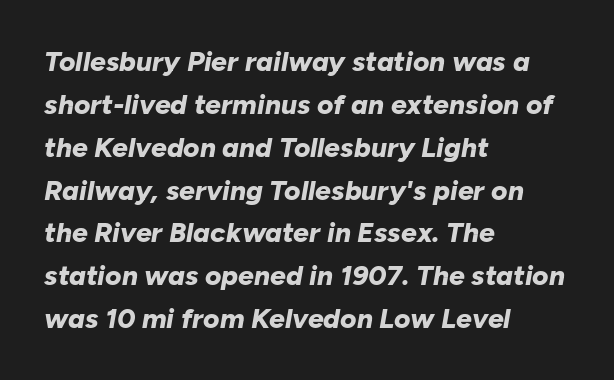
The image shows 28 px bold type, italic (leaning right); set left-aligned, normal line spacing (1.53x), normal letter spacing, not underlined; low stroke contrast and a medium x-height.
